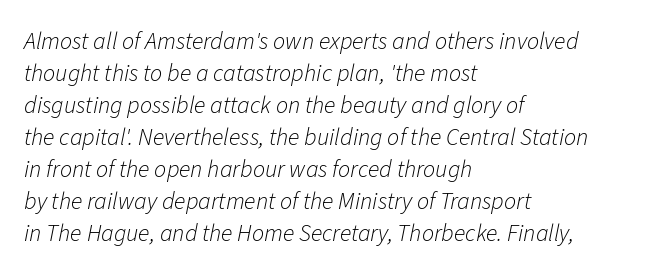
{"italic": "yes", "lean": "right", "slant_degrees": 11, "bold": "no", "underline": "no", "align": "left", "line_spacing": "normal", "line_spacing_ratio": 1.33, "letter_spacing": "normal", "letter_spacing_em": 0.0, "glyph_px": 24}
